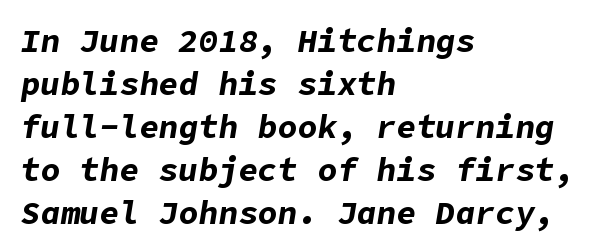
The image shows 33 px bold type, italic (leaning right); set left-aligned, normal line spacing (1.3x), normal letter spacing, not underlined; low stroke contrast and a medium x-height.
